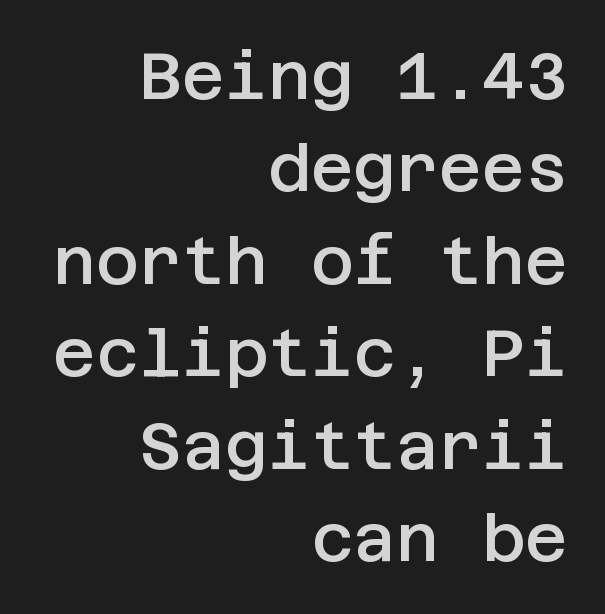
{"serif": "no", "italic": "no", "bold": "semi", "weight": "semibold", "width": "normal", "stroke_contrast": "low", "x_height": "large", "underline": "no", "align": "right", "line_spacing": "normal", "line_spacing_ratio": 1.4, "letter_spacing": "normal", "letter_spacing_em": 0.0, "glyph_px": 66}
